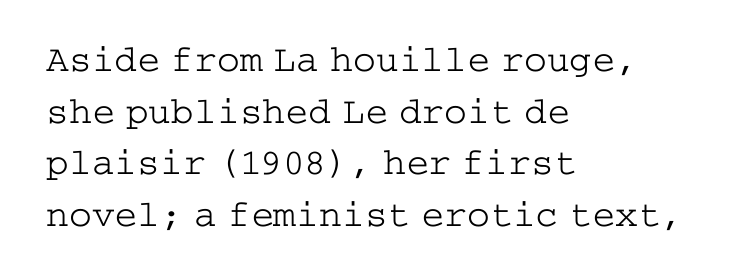
Q: Is the text bold? A: No.
Q: Is the text italic (slanted)? A: No, it is upright.
Q: Is the typeface a serif or a sans-serif typeface? A: Serif.
Q: Is the text underlined? A: No.
Q: How is the paragraph aligned? A: Left-aligned.
Q: Is the spacing between letters normal or unusually wide? A: Normal.
Q: Is the spacing between lines tight, normal or loose? A: Normal.
Q: Width (condensed, normal, or wide)? A: Wide.
Q: Stroke contrast? A: Low.
Q: x-height? A: Medium.
